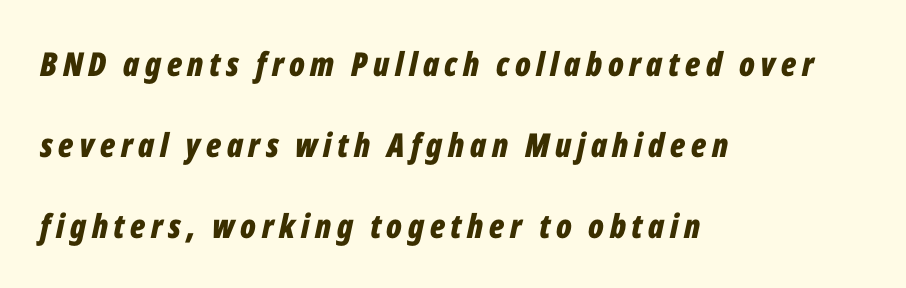
{"italic": "yes", "lean": "right", "slant_degrees": 12, "bold": "yes", "weight": "bold", "width": "condensed", "stroke_contrast": "low", "x_height": "medium", "monospaced": "no", "underline": "no", "align": "left", "line_spacing": "loose", "line_spacing_ratio": 2.45, "glyph_px": 33}
